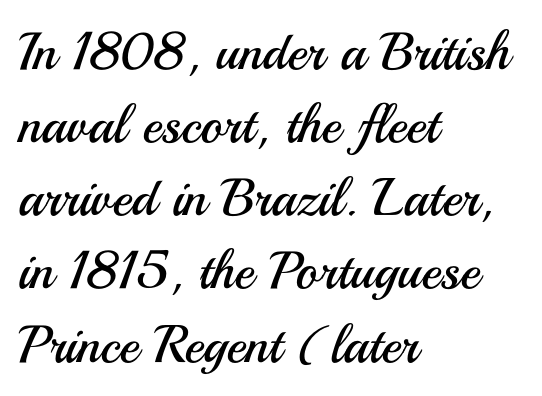
Observe the ordinary spacing: letters are neighbours, not strangers. Weight: in the light-to-regular range. This sample is left-justified, so line endings fall wherever the words run out. Notice how descenders clear the ascenders below comfortably — that's standard leading. Nothing sits at the stroke ends, so this counts as sans-serif.
